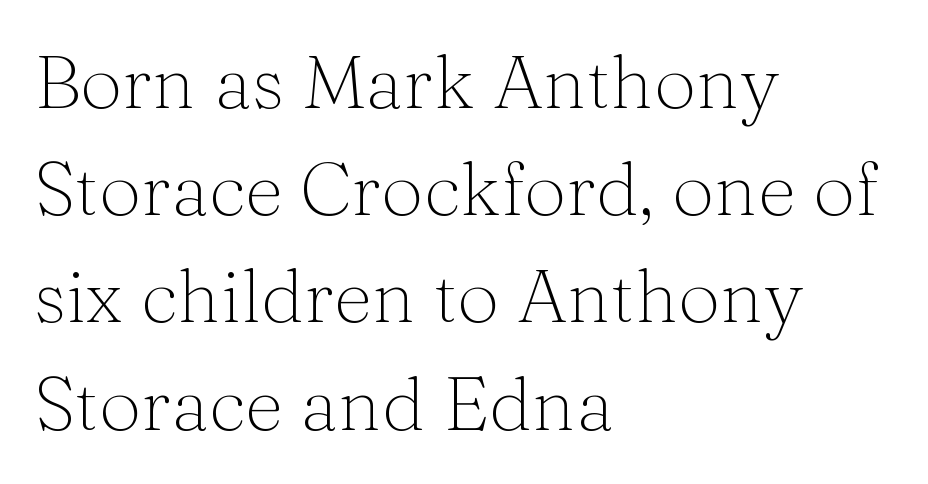
Q: Is the text bold? A: No.
Q: Is the text italic (slanted)? A: No, it is upright.
Q: Is the typeface a serif or a sans-serif typeface? A: Serif.
Q: Is the text underlined? A: No.
Q: How is the paragraph aligned? A: Left-aligned.
Q: Is the spacing between letters normal or unusually wide? A: Normal.
Q: Is the spacing between lines tight, normal or loose? A: Normal.
Q: Width (condensed, normal, or wide)? A: Normal.
Q: Stroke contrast? A: Medium.
Q: x-height? A: Medium.
Q: Monospaced? A: No.
